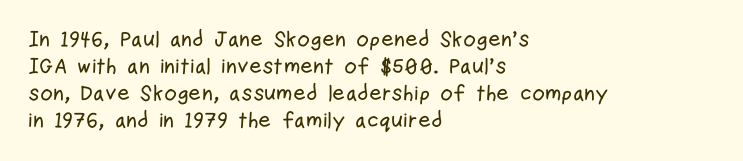
Q: Is the text italic (slanted)? A: No, it is upright.
Q: Is the text underlined? A: No.
Q: How is the paragraph aligned? A: Left-aligned.
Q: Is the spacing between letters normal or unusually wide? A: Normal.
